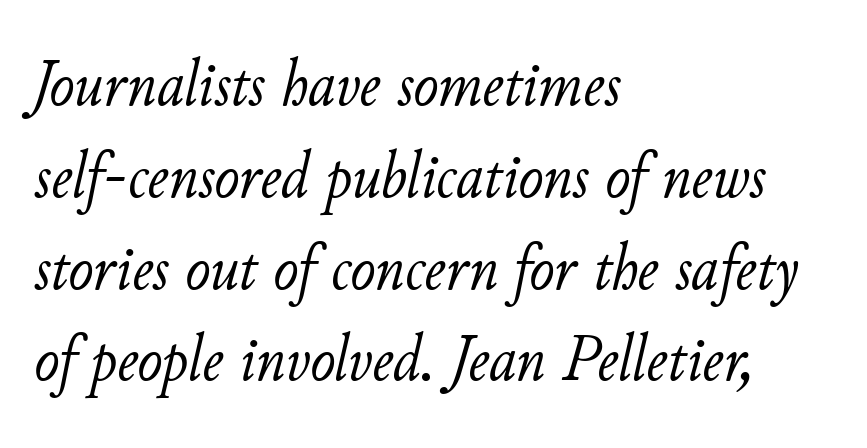
Lines of text with bare space underneath. No heavy texture on the line: the type isn't bold. These lines were composed using italics. Note the varied advance widths — an 'i' is clearly narrower than an 'm'. Caption: standard tracking, unaltered.
